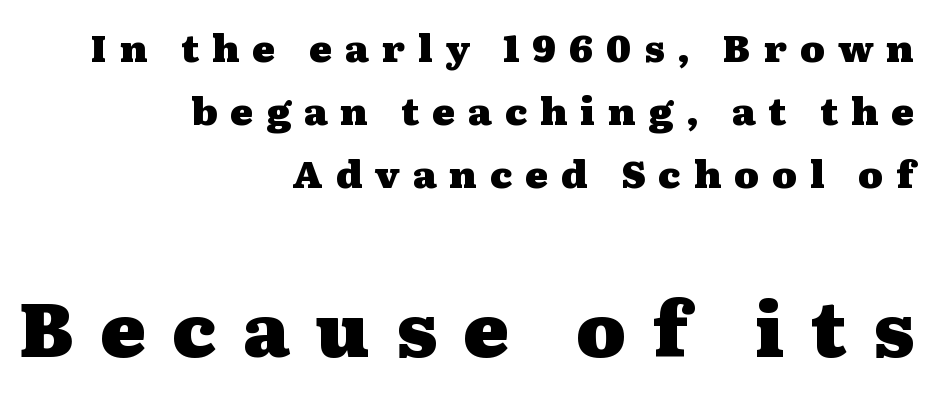
The image shows 76 px heavy, wide serif type, upright; set right-aligned, normal line spacing (1.66x), unusually wide letter spacing (+0.34 em), not underlined; the second (bottom) block is 2.0x larger; medium stroke contrast and a medium x-height.
